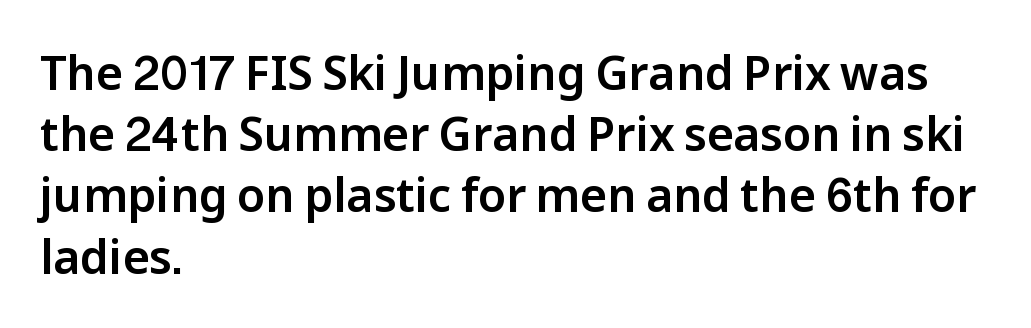
{"serif": "no", "italic": "no", "width": "normal", "stroke_contrast": "low", "x_height": "medium", "monospaced": "no", "underline": "no", "align": "left", "line_spacing": "normal", "line_spacing_ratio": 1.33, "letter_spacing": "normal", "letter_spacing_em": 0.0, "glyph_px": 46}
